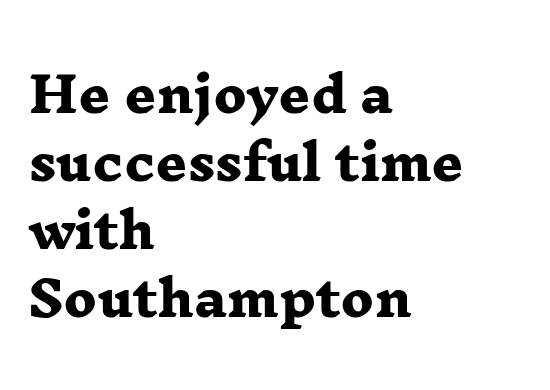
The image shows 49 px heavy, wide serif type; set left-aligned, normal line spacing (1.39x), normal letter spacing, not underlined; low stroke contrast and a medium x-height.
